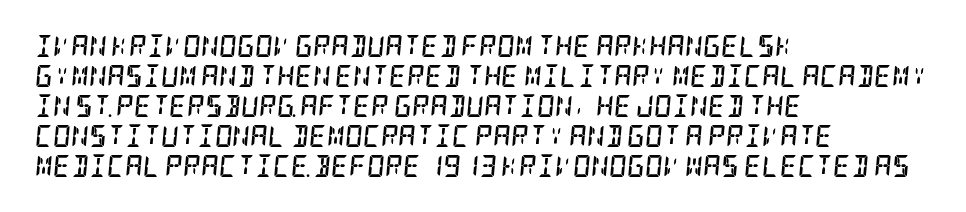
Q: Is the text bold? A: Yes.
Q: Is the text italic (slanted)? A: Yes, it leans right by about 5 degrees.
Q: Is the text underlined? A: No.
Q: How is the paragraph aligned? A: Left-aligned.
Q: Is the spacing between letters normal or unusually wide? A: Normal.
Q: Is the spacing between lines tight, normal or loose? A: Normal.
